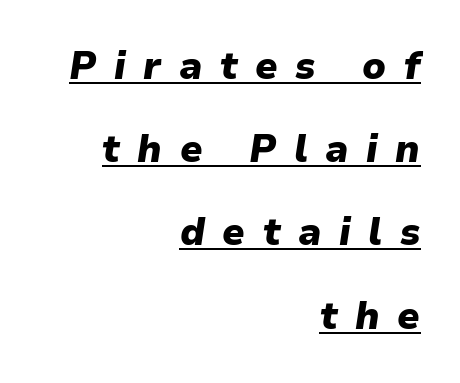
This rendering widens character spacing well past its baseline value. This sample has the flowing, uneven cadence of proportional lettering. The lines are quadded right. The passage shown stacks its lines with a broad gap. A rule runs beneath these lines of type.
